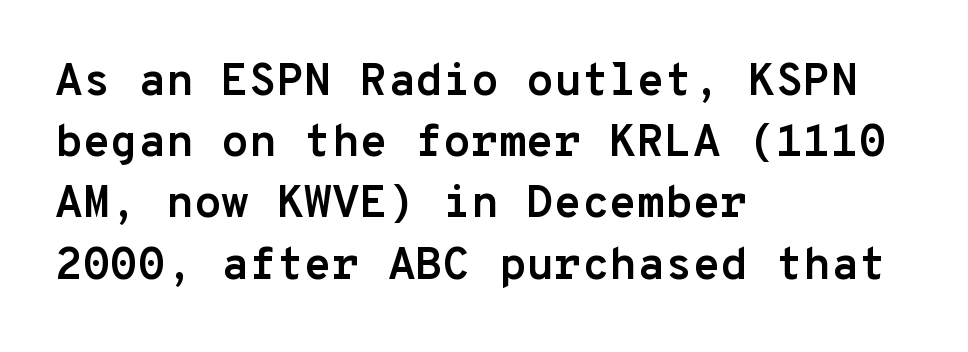
Q: Is the text bold? A: Yes.
Q: Is the text italic (slanted)? A: No, it is upright.
Q: Is the typeface a serif or a sans-serif typeface? A: Sans-serif.
Q: Is the text underlined? A: No.
Q: How is the paragraph aligned? A: Left-aligned.
Q: Is the spacing between letters normal or unusually wide? A: Normal.
Q: Is the spacing between lines tight, normal or loose? A: Normal.
Q: Width (condensed, normal, or wide)? A: Normal.
Q: Stroke contrast? A: Low.
Q: x-height? A: Medium.
Q: Monospaced? A: Yes.
